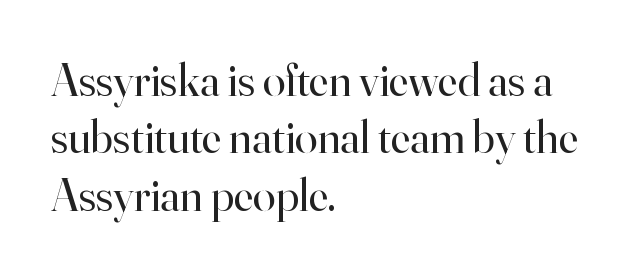
{"serif": "yes", "italic": "no", "bold": "no", "weight": "regular", "width": "normal", "stroke_contrast": "high", "x_height": "small", "monospaced": "no", "underline": "no", "align": "left", "line_spacing": "normal", "line_spacing_ratio": 1.25, "letter_spacing": "normal", "letter_spacing_em": 0.0, "glyph_px": 46}
